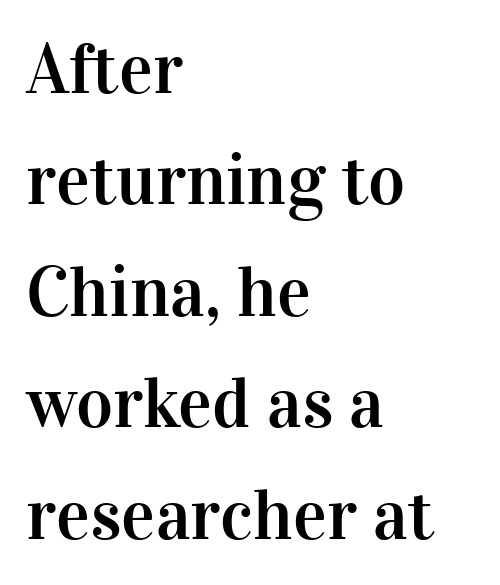
Typographically, this falls in the serif category. Designer's note — italics off, roman on. Standard letterfit; no display-style spreading of the glyphs. The strip under each line holds only bare page. Teacher's note: observe the even left margin — that is flush-left alignment. Whoever set this chose a conventional vertical rhythm.
